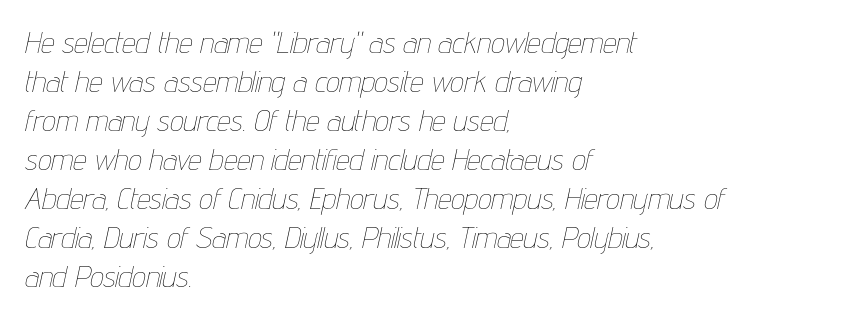
The passage shown has conventional tracking throughout. Students, observe: this is what conventionally led text looks like. The specimen omits any rule beneath the text block's lines. No heavy texture on the line: the type isn't bold. The specimen reads as italic at a glance.
